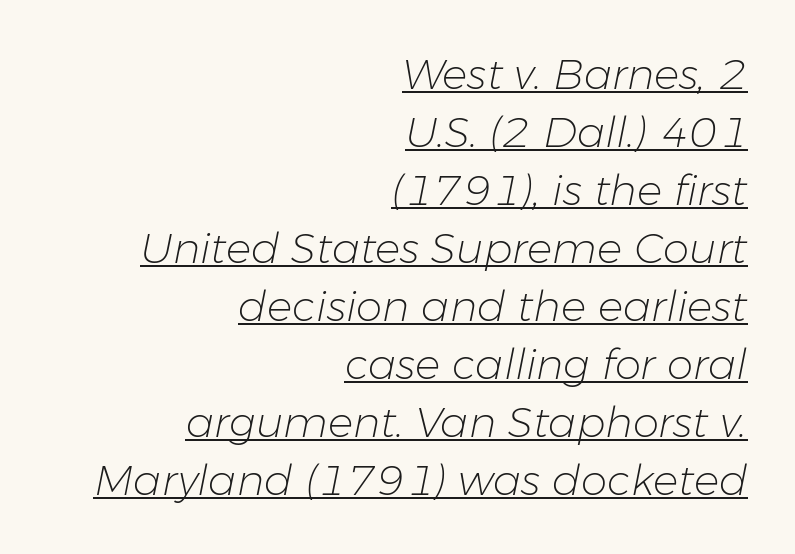
The image shows 42 px light type, italic (leaning right); set right-aligned, normal line spacing (1.38x), normal letter spacing, underlined; low stroke contrast and a medium x-height.
